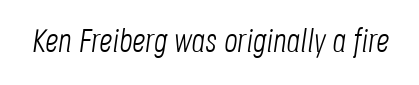
The image shows 33 px light, condensed type, italic (leaning right); set normal letter spacing, not underlined; low stroke contrast and a large x-height.
